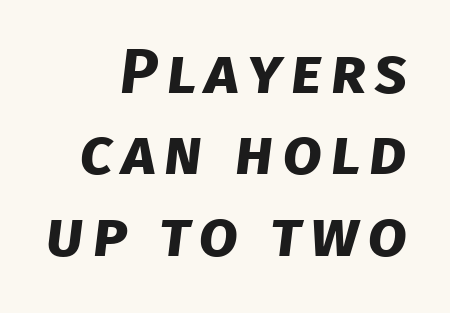
The image shows 63 px bold sans-serif type; set right-aligned, normal line spacing (1.29x), not underlined; low stroke contrast and a large x-height.
